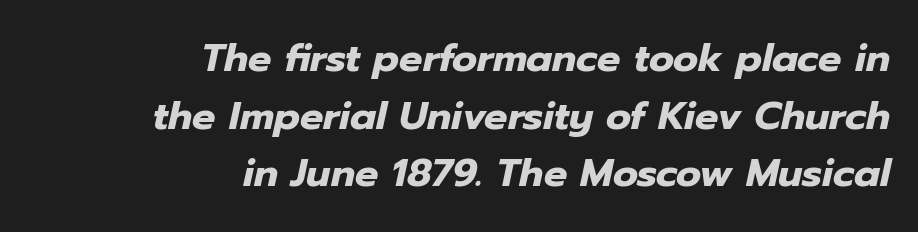
Is this a fixed-width face? No — the glyphs have proportional, varying widths. The letterforms sit shoulder to shoulder at normal distance. Its strokes are broad and dark, the hallmark of bold type. Horizontally, the lines are justified to the trailing edge only.
